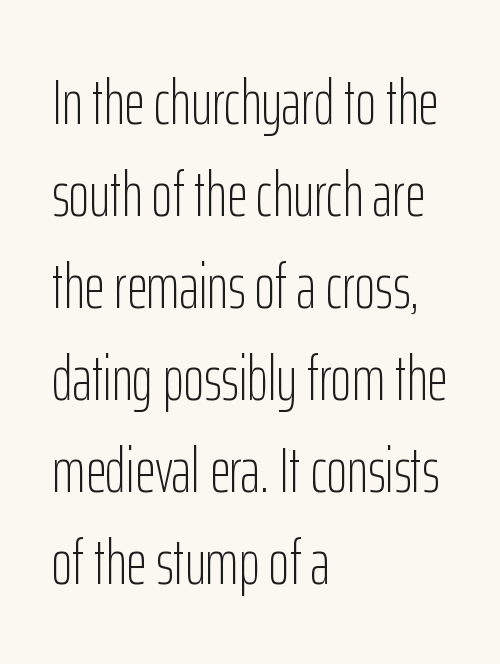
{"serif": "no", "italic": "no", "bold": "no", "weight": "light", "width": "condensed", "stroke_contrast": "low", "x_height": "medium", "monospaced": "no", "underline": "no", "align": "left", "line_spacing": "normal", "line_spacing_ratio": 1.46, "letter_spacing": "normal", "letter_spacing_em": 0.0, "glyph_px": 63}
